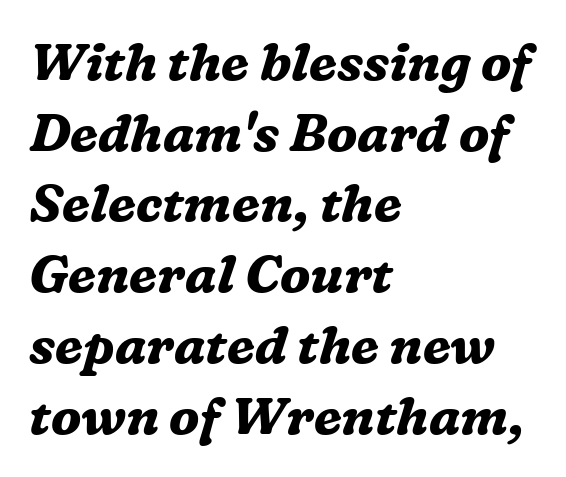
{"serif": "yes", "italic": "yes", "lean": "right", "slant_degrees": 16, "bold": "yes", "weight": "bold", "width": "normal", "stroke_contrast": "medium", "x_height": "medium", "monospaced": "no", "underline": "no", "align": "left", "line_spacing": "normal", "line_spacing_ratio": 1.36, "letter_spacing": "normal", "letter_spacing_em": 0.0, "glyph_px": 52}
